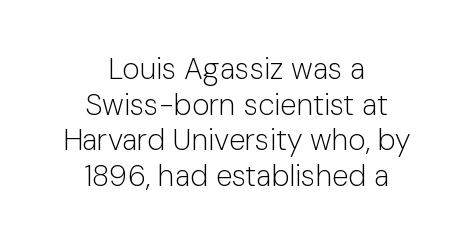
{"serif": "no", "italic": "no", "bold": "no", "weight": "light", "width": "normal", "stroke_contrast": "low", "x_height": "medium", "monospaced": "no", "underline": "no", "align": "center", "line_spacing_ratio": 1.19, "letter_spacing": "normal", "letter_spacing_em": 0.0, "glyph_px": 30}
